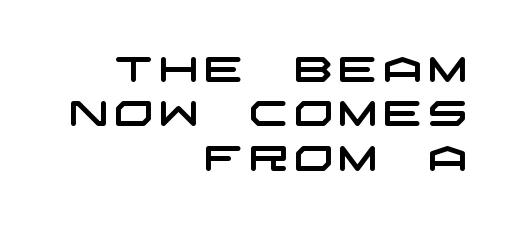
The image shows 35 px wide sans-serif type; set right-aligned, normal line spacing (1.27x), not underlined; low stroke contrast and a large x-height.
